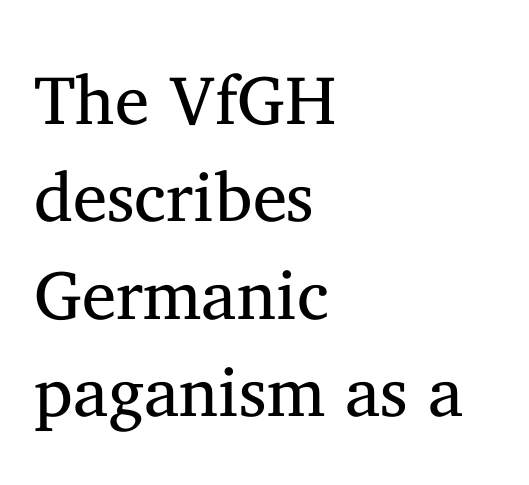
Q: Is the text bold? A: No.
Q: Is the text italic (slanted)? A: No, it is upright.
Q: Is the typeface a serif or a sans-serif typeface? A: Serif.
Q: Is the text underlined? A: No.
Q: How is the paragraph aligned? A: Left-aligned.
Q: Is the spacing between letters normal or unusually wide? A: Normal.
Q: Is the spacing between lines tight, normal or loose? A: Normal.
Q: Width (condensed, normal, or wide)? A: Normal.
Q: Stroke contrast? A: Medium.
Q: x-height? A: Medium.
Q: Monospaced? A: No.
